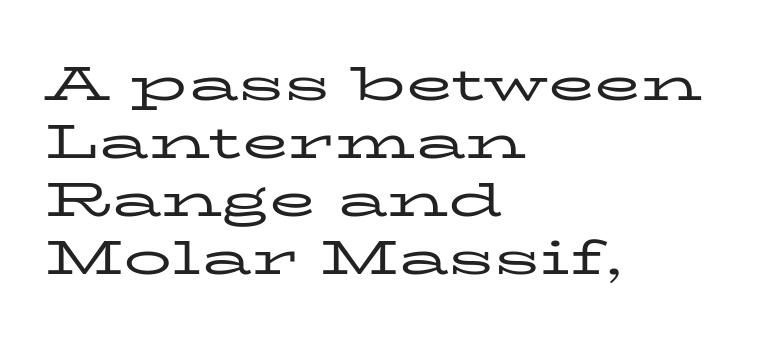
Q: Is the text bold? A: No.
Q: Is the text italic (slanted)? A: No, it is upright.
Q: Is the typeface a serif or a sans-serif typeface? A: Serif.
Q: Is the text underlined? A: No.
Q: How is the paragraph aligned? A: Left-aligned.
Q: Is the spacing between letters normal or unusually wide? A: Normal.
Q: Width (condensed, normal, or wide)? A: Wide.
Q: Stroke contrast? A: Low.
Q: x-height? A: Medium.
Q: Monospaced? A: No.
